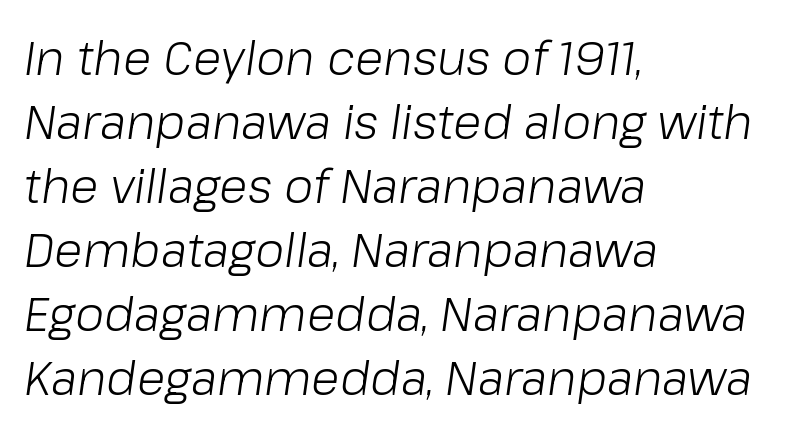
{"italic": "yes", "lean": "right", "slant_degrees": 8, "bold": "no", "weight": "light", "width": "normal", "stroke_contrast": "low", "x_height": "medium", "monospaced": "no", "underline": "no", "align": "left", "line_spacing": "normal", "line_spacing_ratio": 1.36, "letter_spacing": "normal", "letter_spacing_em": 0.0, "glyph_px": 47}
